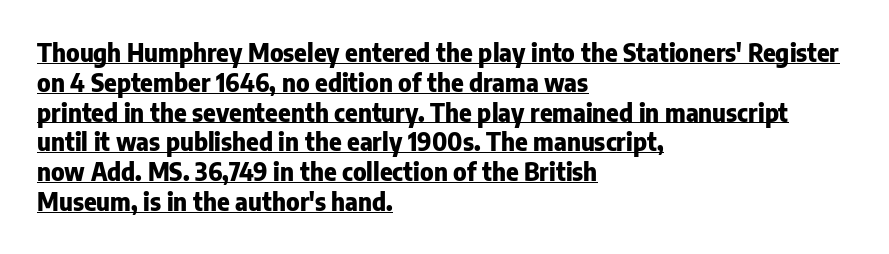
Tall strokes in this sample are plumb rather than angled. Quick note: underline on. Line beginnings align vertically; line endings do not. Thick stems and heavy bowls — unmistakably bold.
